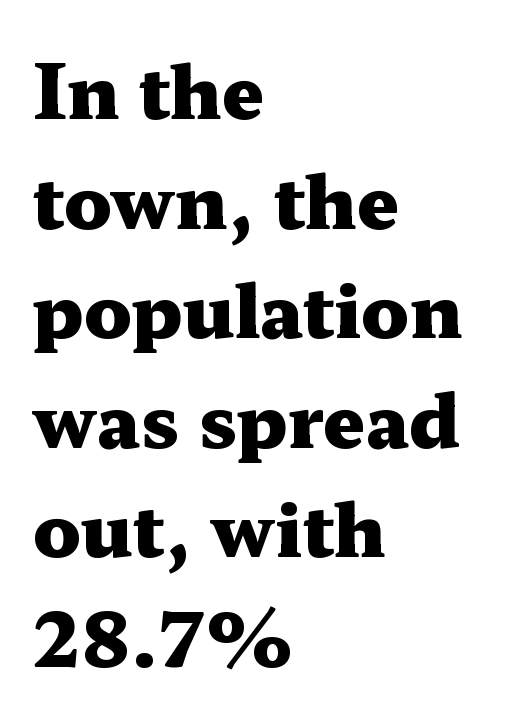
The image shows 74 px heavy, wide serif type, upright; set left-aligned, normal line spacing (1.48x), normal letter spacing, not underlined; medium stroke contrast and a medium x-height.
